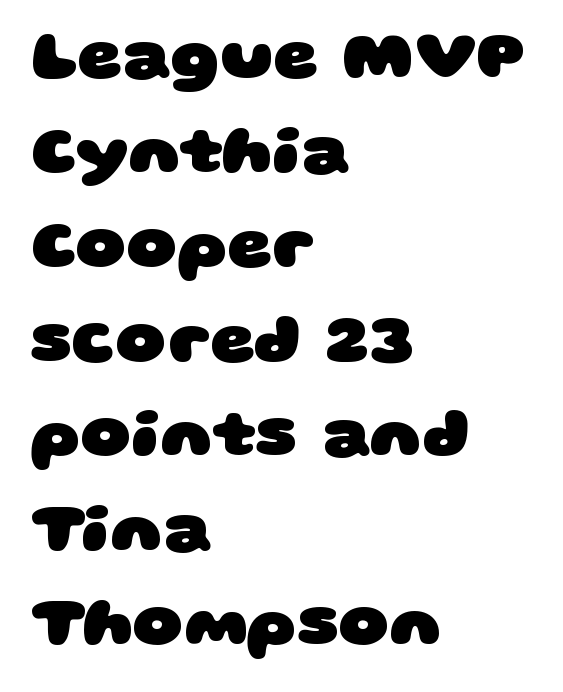
The face used here is proportionally spaced, like ordinary book or web type. The rendering keeps characters at their native spacing. The strip under each line holds only bare page. One-word summary of the alignment: left. How heavy is the stroke? Heavy — this is a bold.
